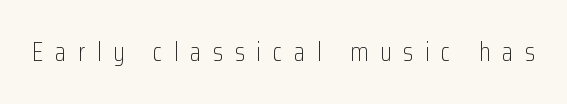
The image shows 26 px text type, upright; set unusually wide letter spacing (+0.45 em), not underlined.
